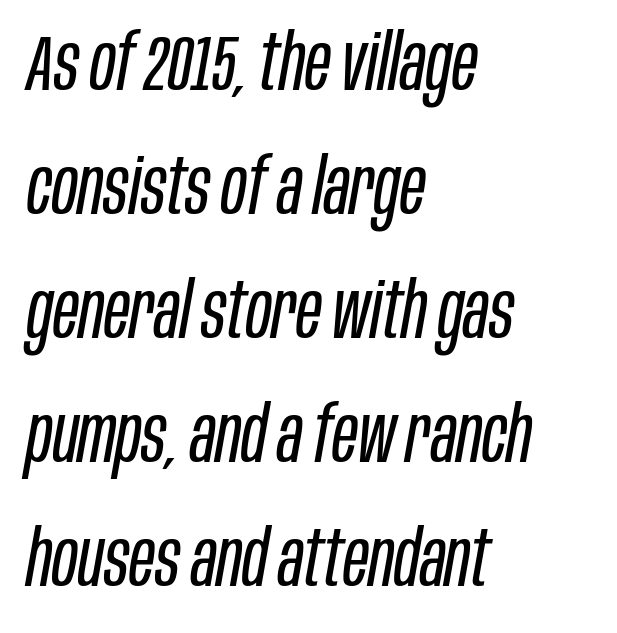
Look at the tracking — it's just the regular setting, nothing added. Think standard paragraph weight, or any step lighter than that. Only glyphs here, with clear space below each row. Think of a printed novel: that variable character pitch is what you see here. Short and long lines alike share a common starting point at left. Quick note: italic.
